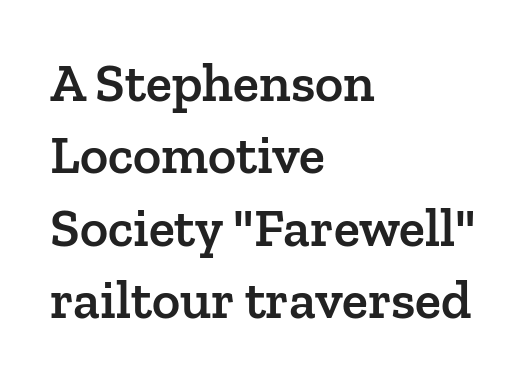
Horizontally, the lines are justified to the leading edge only. The lettering holds an erect, upright posture throughout. These lines sit exactly where default settings would place them. Rule under the text: the space is simply empty. Serifs: yes, visible at the terminals of the letterforms.
